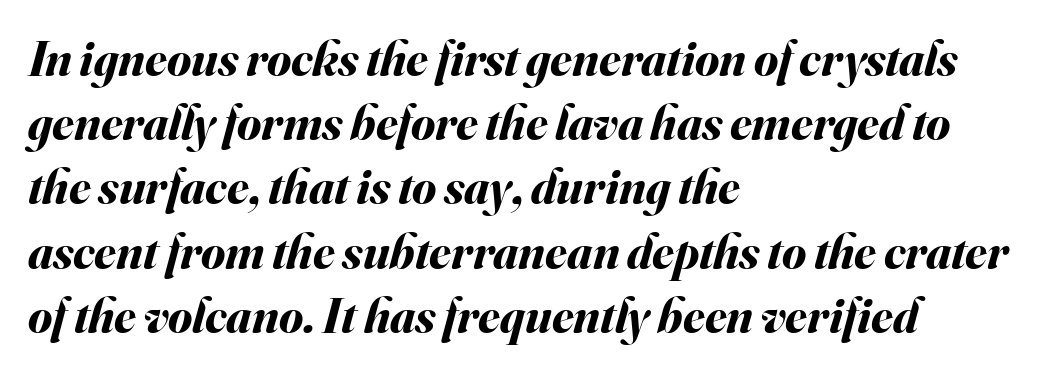
The image shows 49 px bold type, italic (leaning right); set left-aligned, normal line spacing (1.31x), normal letter spacing, not underlined; medium stroke contrast and a small x-height.
